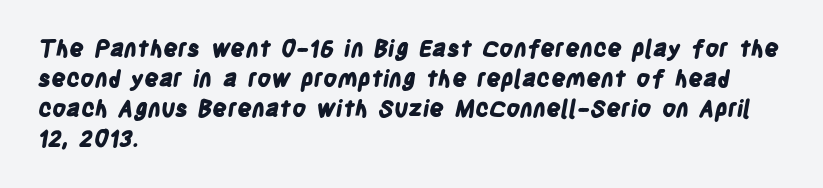
{"bold": "yes", "underline": "no", "align": "left", "line_spacing": "normal", "line_spacing_ratio": 1.3, "letter_spacing": "normal", "letter_spacing_em": 0.0, "glyph_px": 23}
